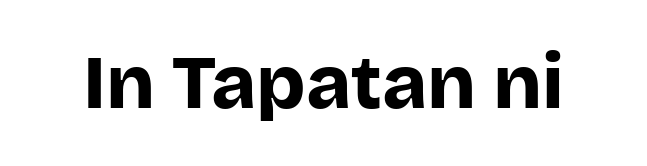
{"serif": "no", "italic": "no", "bold": "yes", "weight": "bold", "width": "normal", "stroke_contrast": "low", "x_height": "large", "monospaced": "no", "underline": "no", "letter_spacing": "normal", "letter_spacing_em": 0.0, "glyph_px": 76}
